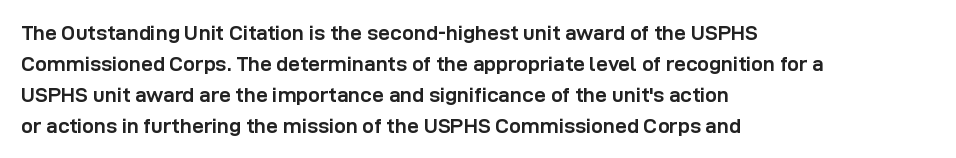
The image shows 21 px bold type, upright; set left-aligned, normal line spacing (1.47x), normal letter spacing, not underlined.
